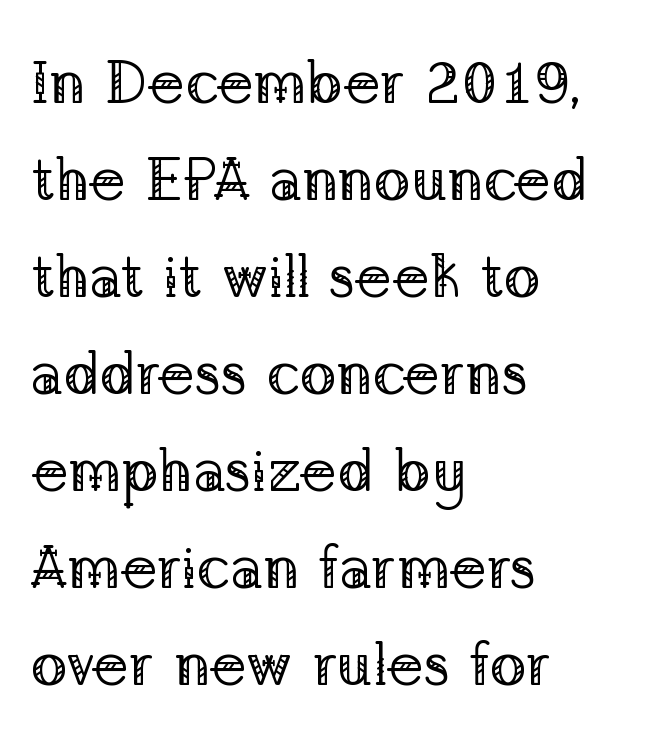
Inter-character spacing is left at the font's built-in metrics. Note: serifs present on the glyphs. Where is the straight margin? On the left. Proportional: the letters do not fall into vertical columns. This is roman type, the default non-slanted kind. If you measured baseline to baseline, you'd find a middling distance.
